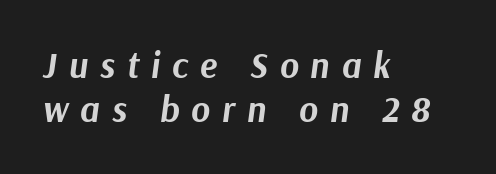
Q: Is the text bold? A: Yes.
Q: Is the text italic (slanted)? A: Yes, it leans right by about 9 degrees.
Q: Is the text underlined? A: No.
Q: How is the paragraph aligned? A: Left-aligned.
Q: Is the spacing between letters normal or unusually wide? A: Unusually wide.
Q: Width (condensed, normal, or wide)? A: Normal.
Q: Stroke contrast? A: Medium.
Q: x-height? A: Medium.
Q: Monospaced? A: No.
